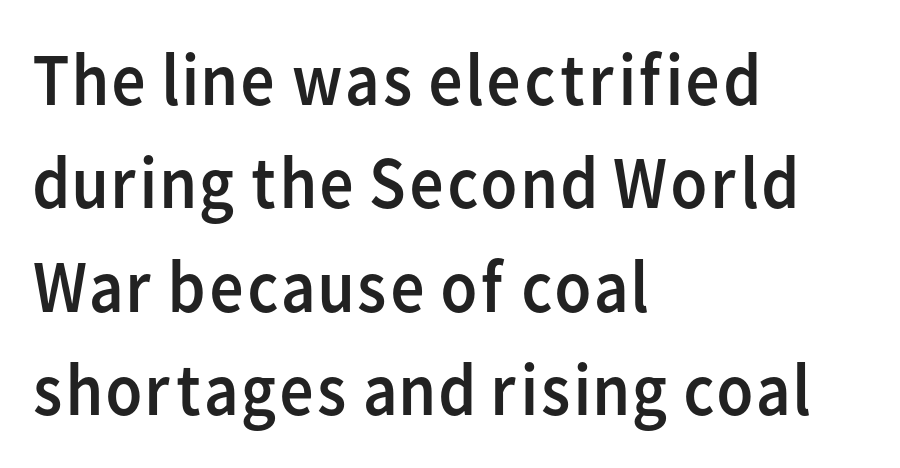
Q: Is the text bold? A: No.
Q: Is the text italic (slanted)? A: No, it is upright.
Q: Is the typeface a serif or a sans-serif typeface? A: Sans-serif.
Q: Is the text underlined? A: No.
Q: How is the paragraph aligned? A: Left-aligned.
Q: Is the spacing between letters normal or unusually wide? A: Normal.
Q: Is the spacing between lines tight, normal or loose? A: Normal.
Q: Width (condensed, normal, or wide)? A: Normal.
Q: Stroke contrast? A: Low.
Q: x-height? A: Medium.
Q: Monospaced? A: No.
